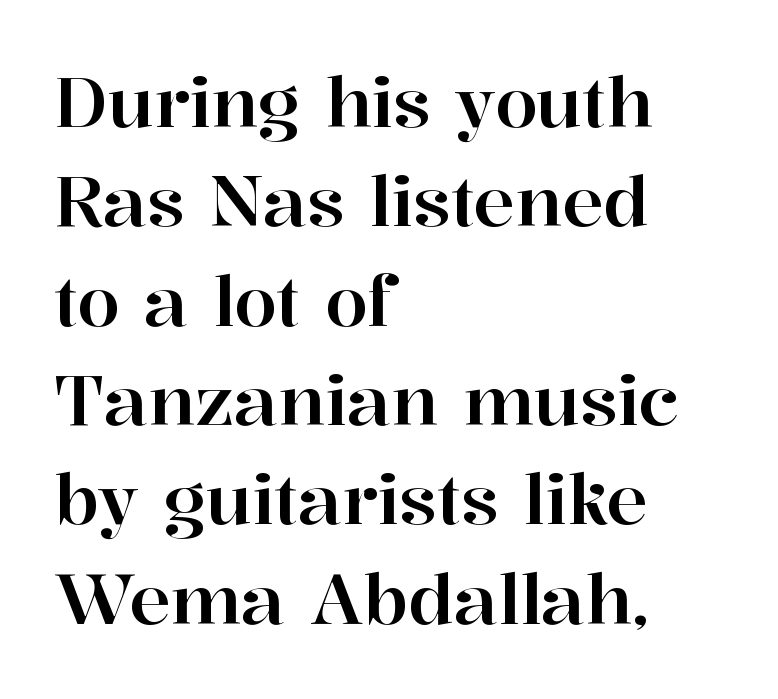
Q: Is the text italic (slanted)? A: No, it is upright.
Q: Is the typeface a serif or a sans-serif typeface? A: Serif.
Q: Is the text underlined? A: No.
Q: How is the paragraph aligned? A: Left-aligned.
Q: Is the spacing between letters normal or unusually wide? A: Normal.
Q: Is the spacing between lines tight, normal or loose? A: Normal.
Q: Width (condensed, normal, or wide)? A: Normal.
Q: Stroke contrast? A: High.
Q: x-height? A: Medium.
Q: Monospaced? A: No.
